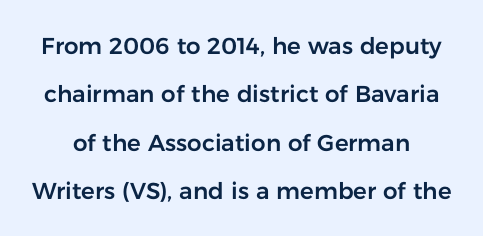
You could fit nearly another row in the gap between these rows. Check under the words: just untouched page. The gaps between neighbouring characters are ordinary and unremarkable. Posture: vertical.
